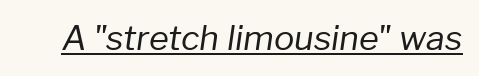
Every word sits above its own underline. Looks like regular typesetting: each glyph gets only the width it needs. The specimen reads as italic at a glance. The type is set solid horizontally, with unmodified tracking. Stem width sits at or under what a default text font uses.
